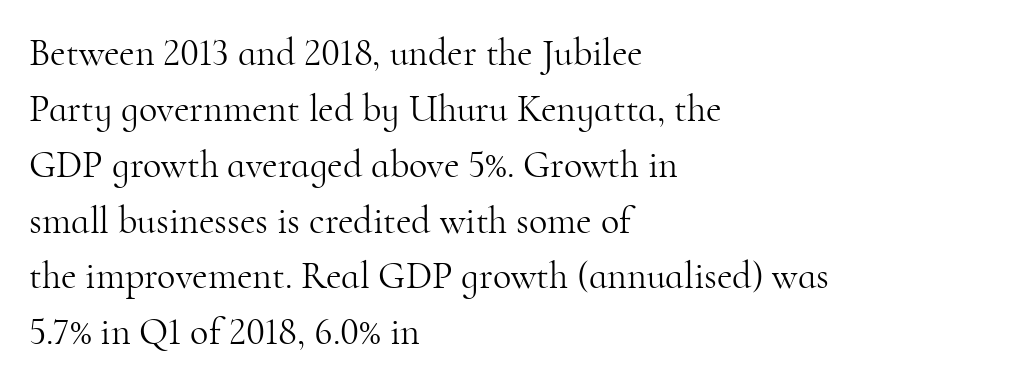
A classic flush-left, rag-right setting is used for this passage. If you drew a line through each stem, it would be perfectly vertical. Character widths vary here, with narrow letters taking less room than wide ones. Observe the serifs anchoring each vertical stroke in this sample. The weight would be labelled regular, book, light, or lighter still.
